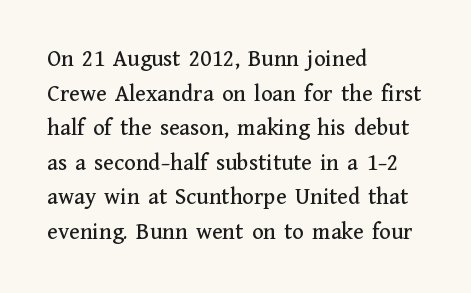
{"italic": "no", "underline": "no", "align": "left", "line_spacing": "normal", "line_spacing_ratio": 1.44, "letter_spacing": "normal", "letter_spacing_em": 0.0, "glyph_px": 24}
